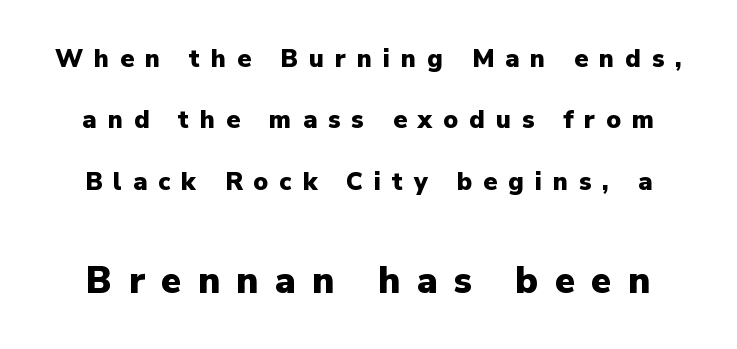
Q: Is the text bold? A: Yes.
Q: Is the text italic (slanted)? A: No, it is upright.
Q: Is the typeface a serif or a sans-serif typeface? A: Sans-serif.
Q: Is the text underlined? A: No.
Q: Is the spacing between letters normal or unusually wide? A: Unusually wide.
Q: Is the spacing between lines tight, normal or loose? A: Loose.
Q: Which block of text is set in a larger size, the first (top) or the second (bottom)? A: The second (bottom) one.
Q: Width (condensed, normal, or wide)? A: Normal.
Q: Stroke contrast? A: Low.
Q: x-height? A: Medium.
Q: Monospaced? A: No.
